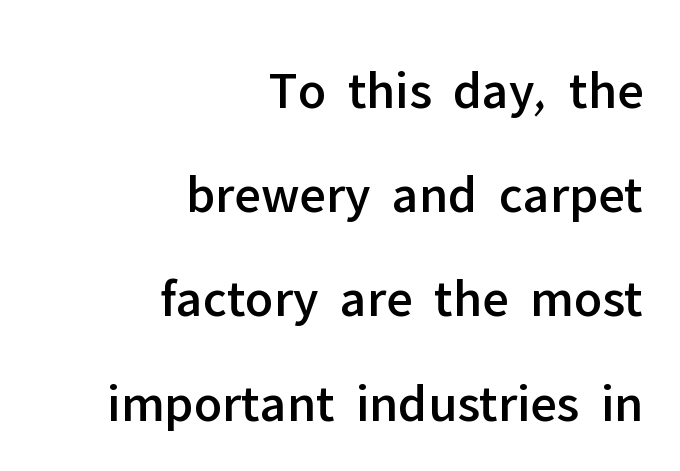
{"serif": "no", "italic": "no", "width": "normal", "stroke_contrast": "low", "x_height": "medium", "monospaced": "no", "underline": "no", "align": "right", "line_spacing": "loose", "line_spacing_ratio": 1.93, "letter_spacing": "normal", "letter_spacing_em": 0.0, "glyph_px": 54}
